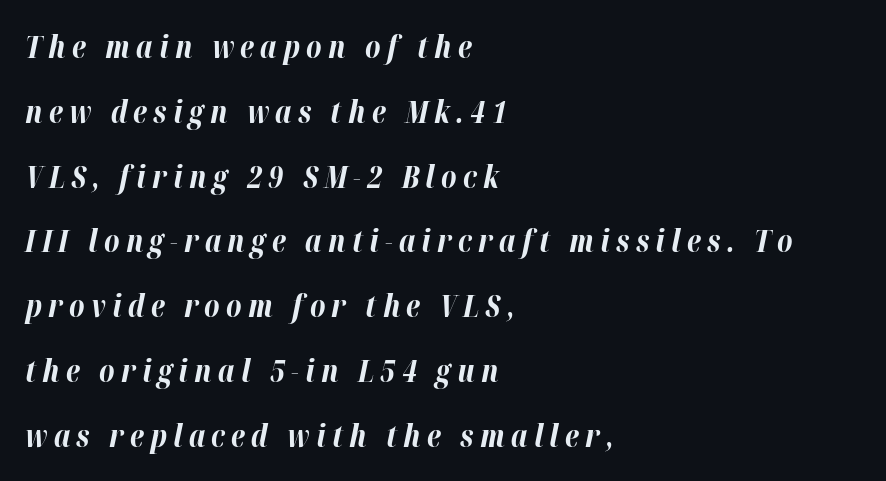
{"italic": "yes", "lean": "right", "slant_degrees": 12, "bold": "yes", "weight": "bold", "width": "normal", "stroke_contrast": "high", "x_height": "medium", "monospaced": "no", "underline": "no", "align": "left", "line_spacing": "loose", "line_spacing_ratio": 2.16, "letter_spacing": "wide", "letter_spacing_em": 0.21, "glyph_px": 30}
